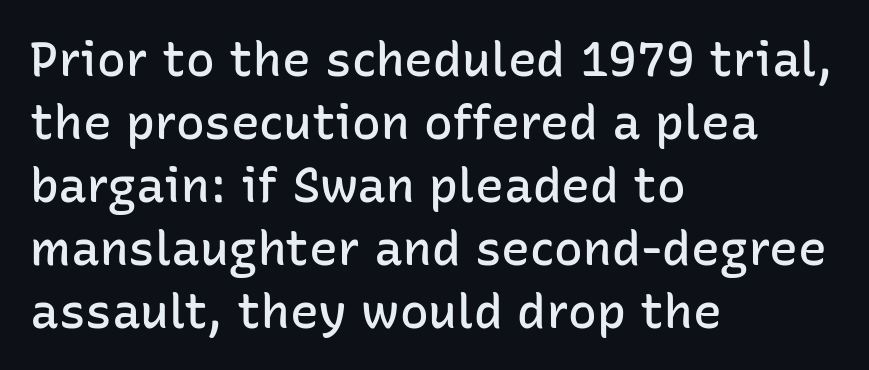
Note the varied advance widths — an 'i' is clearly narrower than an 'm'. Compared with a centered layout, this one pins lines to the left instead. The zone under the glyphs is completely vacant. Characters follow at the spacing the type designer built in.
